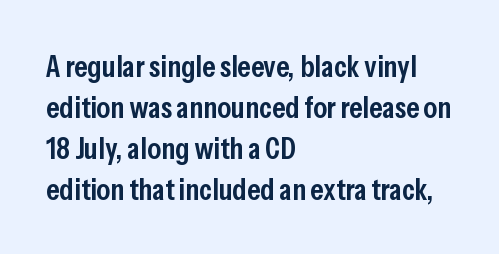
What stands out about the letter spacing? Nothing — it is the standard amount. The glyphs in this specimen are sans serif. A roman cut, with each character standing at attention. The setting favours the left margin, as ordinary paragraphs usually do. Each row of text sits above clean, open space. The passage shown is semibold, sitting just below true bold.
